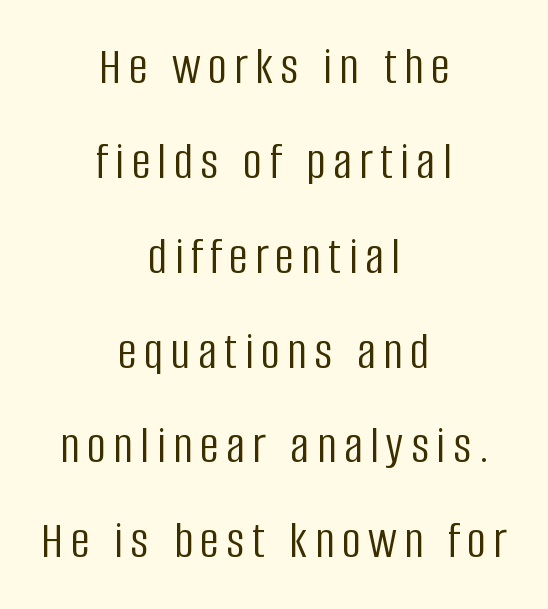
The image shows 53 px light, condensed sans-serif type, upright; set centered, line spacing 1.79x, not underlined; low stroke contrast and a large x-height.
